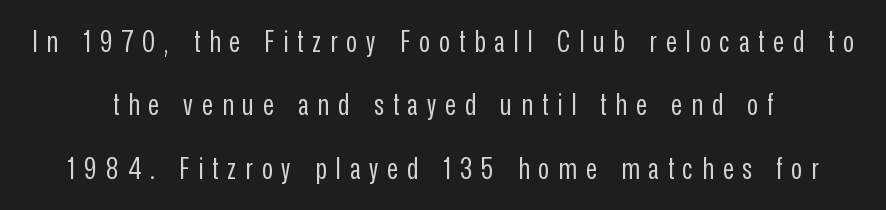
The image shows 30 px regular-weight, condensed sans-serif type, upright; set loose line spacing (2.11x), unusually wide letter spacing (+0.3 em), not underlined; low stroke contrast and a medium x-height.
